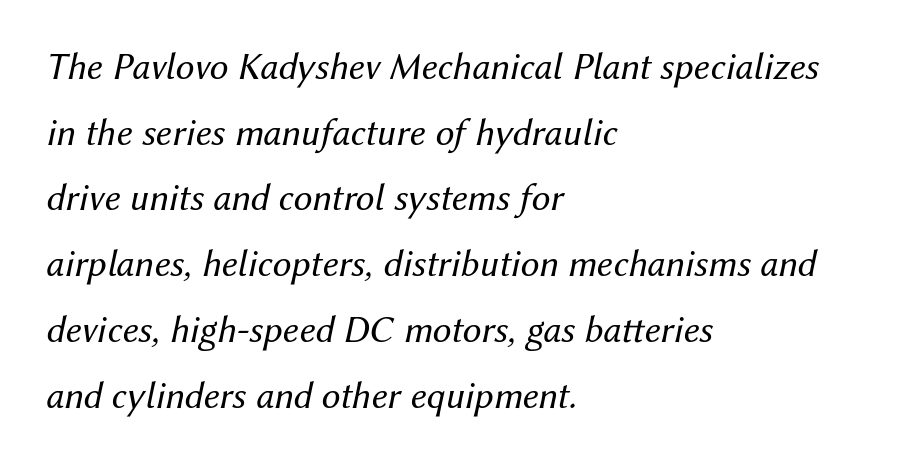
The image shows 38 px regular-weight type, italic (leaning right); set left-aligned, line spacing 1.73x, normal letter spacing, not underlined; medium stroke contrast and a medium x-height.
